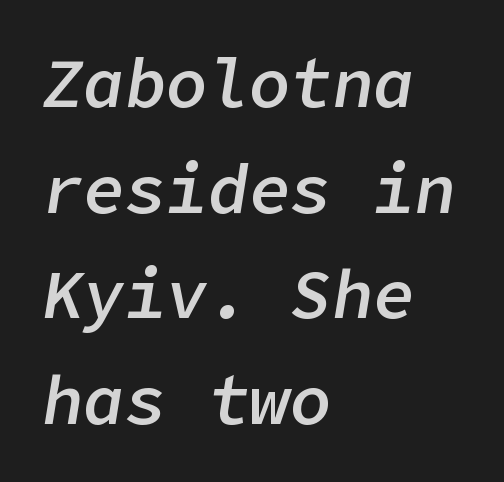
The image shows 69 px semibold type, italic (leaning right); set left-aligned, normal line spacing (1.53x), normal letter spacing, not underlined; low stroke contrast and a medium x-height.
